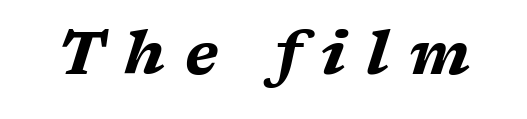
Bare-footed words on every line. Tracking value appears strongly positive — letters spread wide. Stroke thickness is high; the sample reads as a true bold. The letters advance in unequal steps, a hallmark of proportional type.
